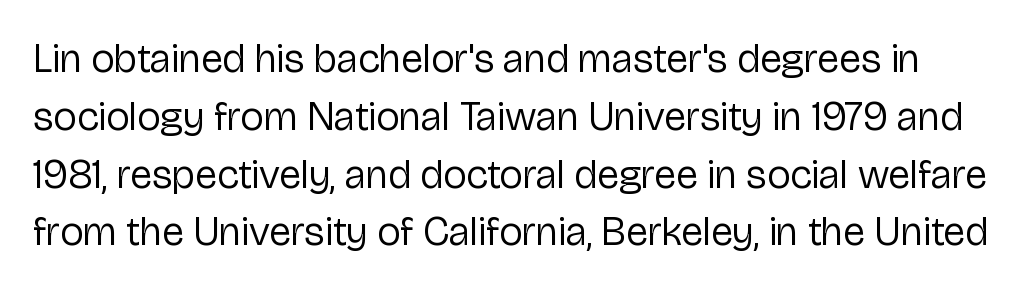
Ordinary non-slanted type is in use. The block of text has a typical density, with ordinary space between rows. Regarding serifs, this sample does without them. Does extra space separate the letters? No, they use regular spacing. This reads as an unemphasized weight, regular at the heaviest. Do the characters align in a grid? No, the font is proportional.
